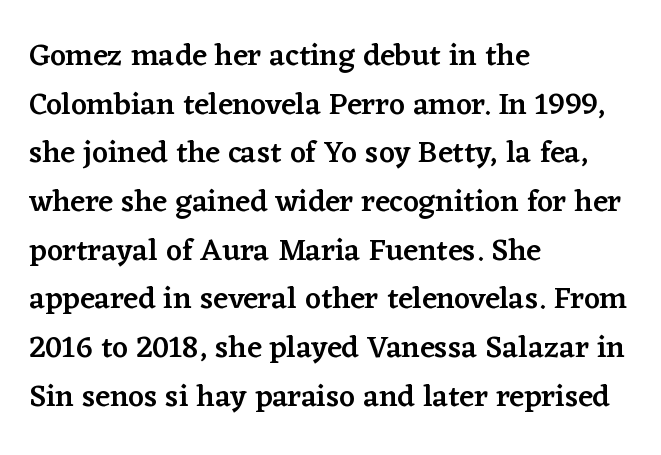
{"serif": "yes", "italic": "no", "bold": "semi", "weight": "semibold", "width": "normal", "stroke_contrast": "low", "x_height": "medium", "monospaced": "no", "underline": "no", "align": "left", "line_spacing": "normal", "line_spacing_ratio": 1.57, "letter_spacing": "normal", "letter_spacing_em": 0.0, "glyph_px": 31}
